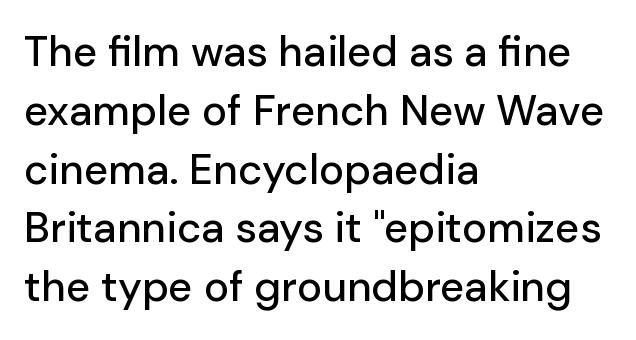
The image shows 42 px sans-serif type, upright; set left-aligned, normal line spacing (1.4x), normal letter spacing, not underlined; low stroke contrast and a medium x-height.
